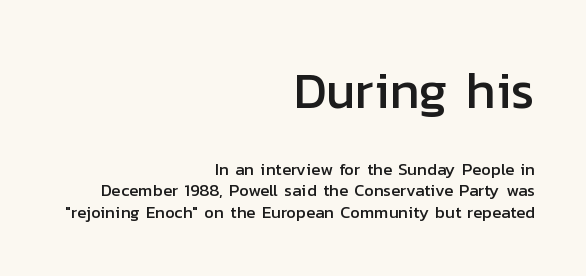
{"serif": "no", "italic": "no", "width": "normal", "stroke_contrast": "low", "x_height": "medium", "monospaced": "no", "underline": "no", "align": "right", "line_spacing": "normal", "line_spacing_ratio": 1.26, "letter_spacing": "normal", "letter_spacing_em": 0.0, "larger_block": "first", "size_ratio": 3.0, "glyph_px": 51}
